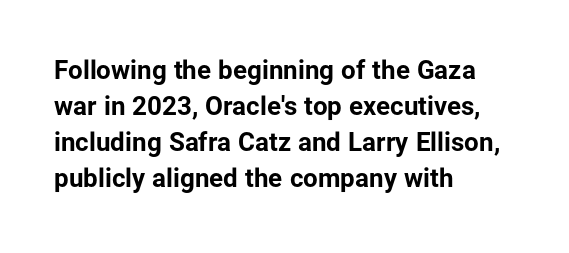
Weight: bold. Inter-character spacing is left at the font's built-in metrics. Check the space under the baseline: it is left empty. These lines sit exactly where default settings would place them. Compared with a centered layout, this one pins lines to the left instead.
